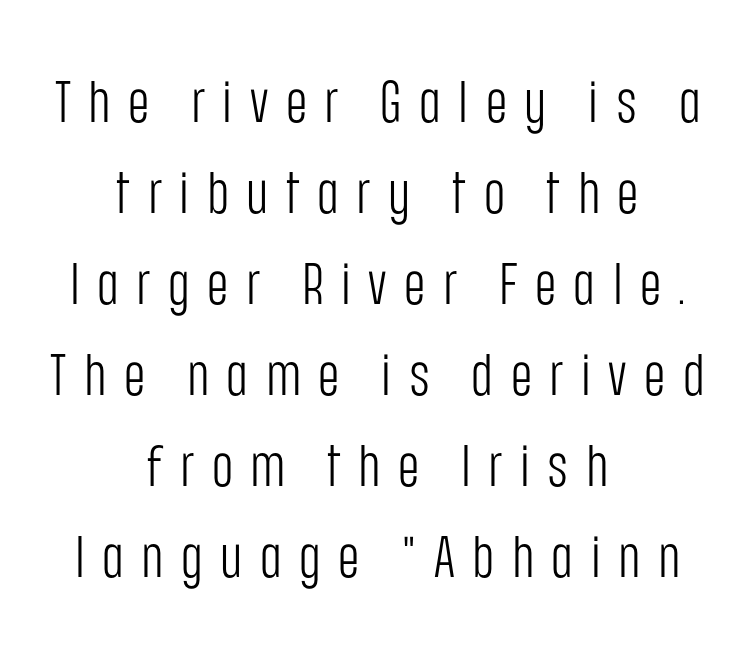
Q: Is the text bold? A: No.
Q: Is the text italic (slanted)? A: No, it is upright.
Q: Is the typeface a serif or a sans-serif typeface? A: Sans-serif.
Q: Is the text underlined? A: No.
Q: How is the paragraph aligned? A: Centered.
Q: Is the spacing between letters normal or unusually wide? A: Unusually wide.
Q: Is the spacing between lines tight, normal or loose? A: Normal.
Q: Width (condensed, normal, or wide)? A: Condensed.
Q: Stroke contrast? A: Low.
Q: x-height? A: Large.
Q: Monospaced? A: No.
